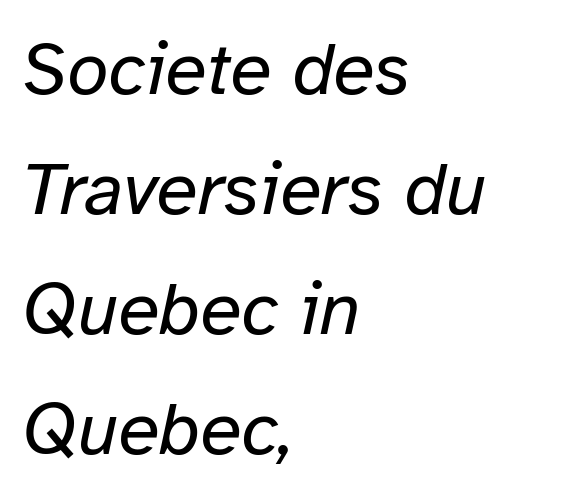
The lettering tilts uniformly, giving the passage an italic look. The string is rendered with underlining switched off. Typeset ragged right — the left edge is the straight one. This block has exactly the height ordinary leading produces. Look at the tracking — it's just the regular setting, nothing added.
